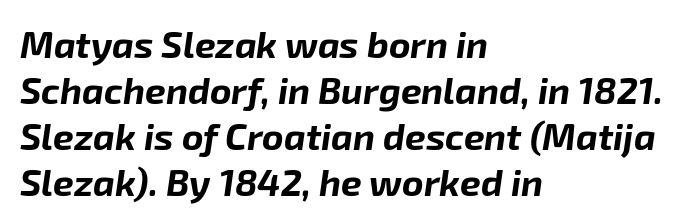
Emphasis-style slanted type is in use. Is the letter spacing exaggerated? No — it looks like the ordinary default. Notice how thick the strokes are: this is what a full bold looks like. A bare baseline throughout the passage.
